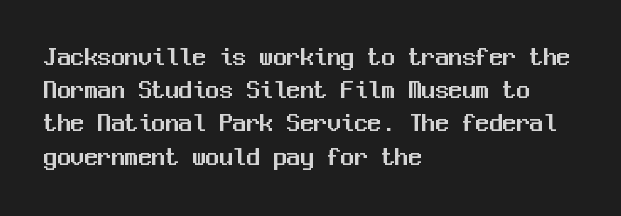
The image shows 27 px text type, upright; set left-aligned, line spacing 1.23x, normal letter spacing, not underlined.
